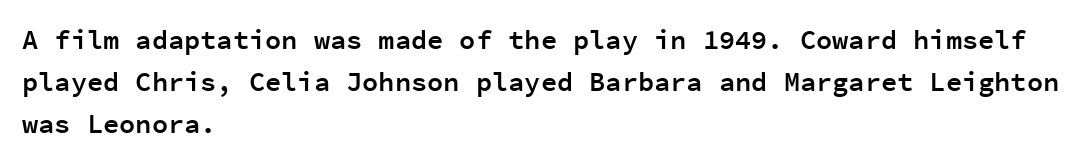
The image shows 27 px text type, upright; set left-aligned, normal line spacing (1.56x), normal letter spacing, not underlined.
